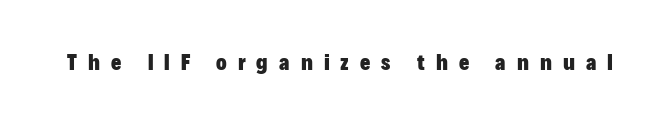
The image shows 22 px bold type, upright; set unusually wide letter spacing (+0.5 em), not underlined.
